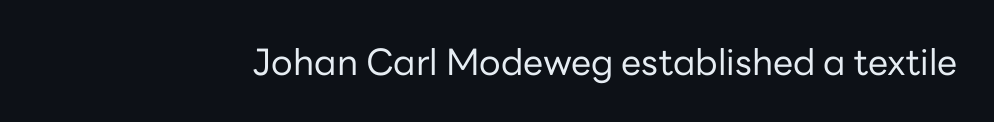
Q: Is the text bold? A: No.
Q: Is the text italic (slanted)? A: No, it is upright.
Q: Is the typeface a serif or a sans-serif typeface? A: Sans-serif.
Q: Is the text underlined? A: No.
Q: Is the spacing between letters normal or unusually wide? A: Normal.
Q: Width (condensed, normal, or wide)? A: Normal.
Q: Stroke contrast? A: Low.
Q: x-height? A: Medium.
Q: Monospaced? A: No.
